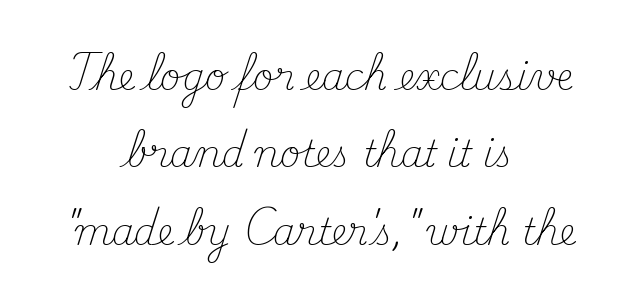
Q: Is the text bold? A: No.
Q: Is the text italic (slanted)? A: Yes.
Q: Is the typeface a serif or a sans-serif typeface? A: Serif.
Q: Is the text underlined? A: No.
Q: How is the paragraph aligned? A: Centered.
Q: Is the spacing between letters normal or unusually wide? A: Normal.
Q: Is the spacing between lines tight, normal or loose? A: Loose.
Q: Width (condensed, normal, or wide)? A: Normal.
Q: Stroke contrast? A: Medium.
Q: x-height? A: Small.
Q: Monospaced? A: No.
